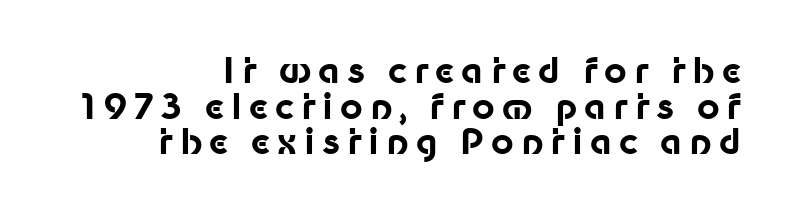
The image shows 35 px bold sans-serif type, upright; set right-aligned, tight line spacing (1.02x), unusually wide letter spacing (+0.2 em), not underlined; low stroke contrast and a medium x-height.
